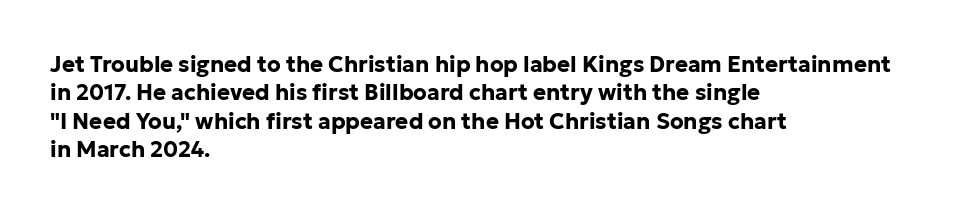
Q: Is the text bold? A: Yes.
Q: Is the text italic (slanted)? A: No, it is upright.
Q: Is the text underlined? A: No.
Q: How is the paragraph aligned? A: Left-aligned.
Q: Is the spacing between letters normal or unusually wide? A: Normal.
Q: Is the spacing between lines tight, normal or loose? A: Normal.
